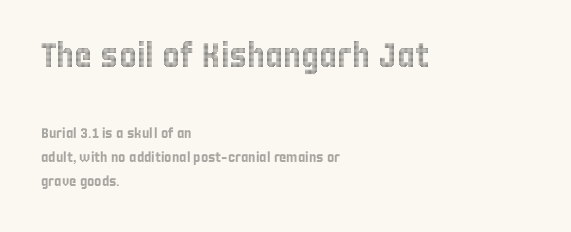
Q: Is the text italic (slanted)? A: No, it is upright.
Q: Is the text underlined? A: No.
Q: How is the paragraph aligned? A: Left-aligned.
Q: Is the spacing between letters normal or unusually wide? A: Normal.
Q: Which block of text is set in a larger size, the first (top) or the second (bottom)? A: The first (top) one.
Q: Width (condensed, normal, or wide)? A: Condensed.
Q: x-height? A: Large.
Q: Monospaced? A: No.
